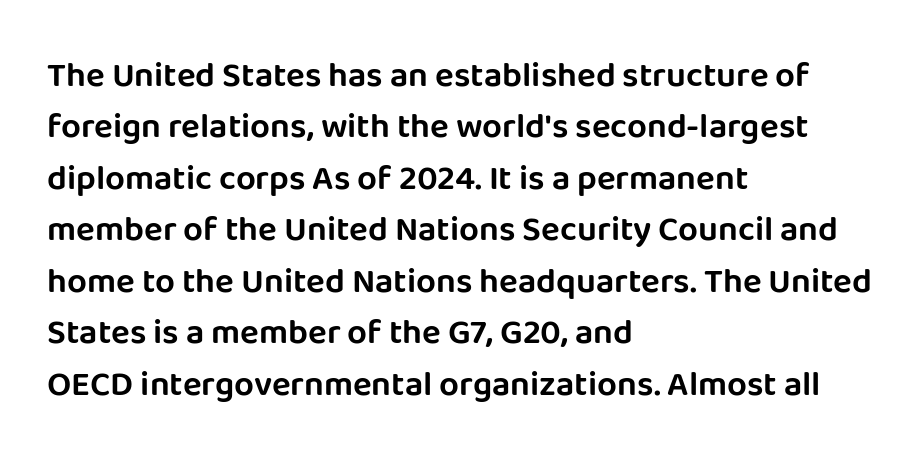
{"serif": "no", "italic": "no", "width": "normal", "stroke_contrast": "low", "x_height": "large", "monospaced": "no", "underline": "no", "align": "left", "line_spacing": "normal", "line_spacing_ratio": 1.47, "letter_spacing": "normal", "letter_spacing_em": 0.0, "glyph_px": 35}
